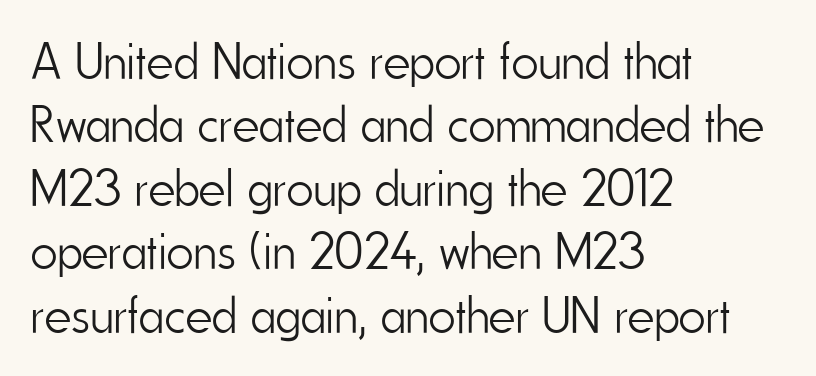
The image shows 52 px light, condensed sans-serif type, upright; set left-aligned, line spacing 1.22x, normal letter spacing, not underlined; low stroke contrast and a small x-height.
